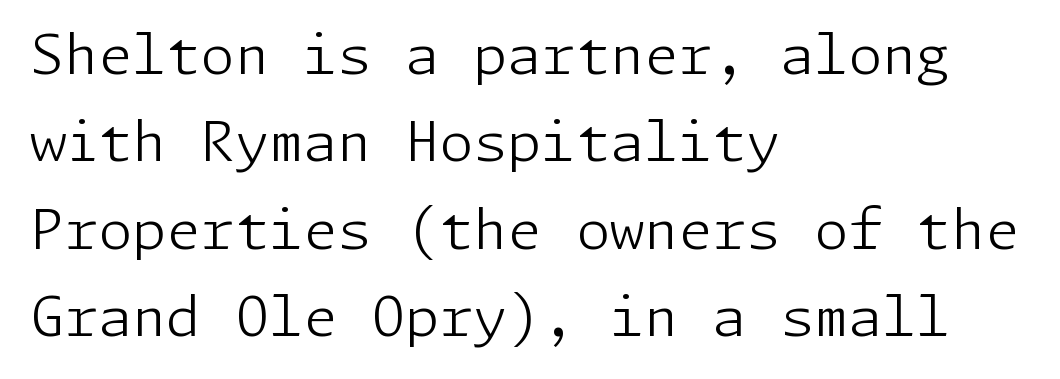
{"serif": "no", "italic": "no", "bold": "no", "weight": "light", "width": "normal", "stroke_contrast": "low", "x_height": "medium", "underline": "no", "align": "left", "line_spacing": "normal", "line_spacing_ratio": 1.59, "letter_spacing": "normal", "letter_spacing_em": 0.0, "glyph_px": 55}
